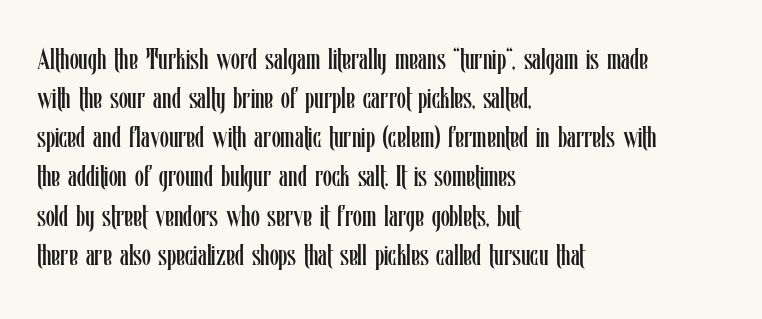
Q: Is the text bold? A: No.
Q: Is the text italic (slanted)? A: No, it is upright.
Q: Is the text underlined? A: No.
Q: How is the paragraph aligned? A: Left-aligned.
Q: Is the spacing between letters normal or unusually wide? A: Normal.
Q: Is the spacing between lines tight, normal or loose? A: Normal.
Q: Width (condensed, normal, or wide)? A: Condensed.
Q: Stroke contrast? A: Low.
Q: x-height? A: Medium.
Q: Monospaced? A: No.
